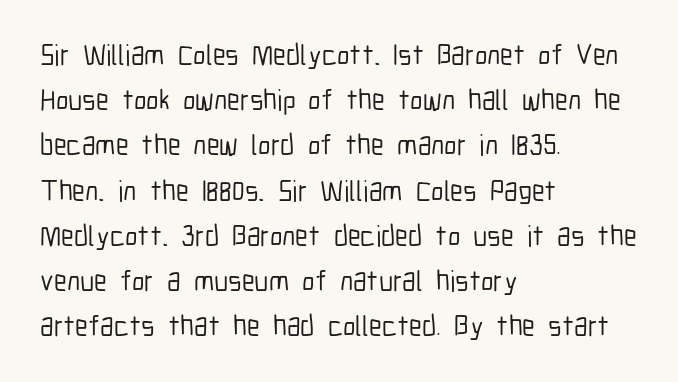
Q: Is the text italic (slanted)? A: No, it is upright.
Q: Is the typeface a serif or a sans-serif typeface? A: Sans-serif.
Q: Is the text underlined? A: No.
Q: How is the paragraph aligned? A: Left-aligned.
Q: Is the spacing between letters normal or unusually wide? A: Normal.
Q: Is the spacing between lines tight, normal or loose? A: Normal.
Q: Width (condensed, normal, or wide)? A: Condensed.
Q: Stroke contrast? A: Low.
Q: x-height? A: Medium.
Q: Monospaced? A: No.
